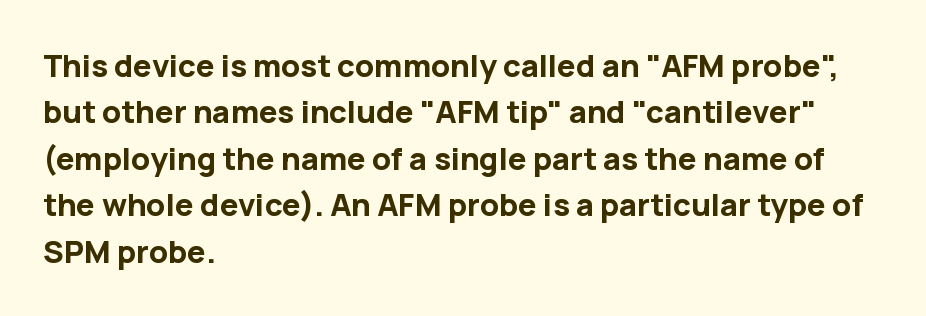
Character widths vary here, with narrow letters taking less room than wide ones. The rendering anchors every line to the left-hand side. Thick stems and heavy bowls — unmistakably bold. This is roman type, the default non-slanted kind. Unmarked baselines from the first word to the last. Regarding serifs, this sample does without them.
